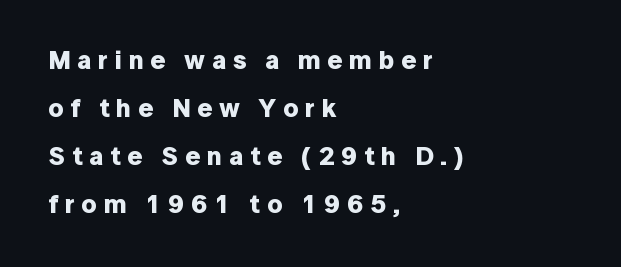
The image shows 26 px bold type, upright; set left-aligned, line spacing 1.84x, unusually wide letter spacing (+0.26 em), not underlined.
